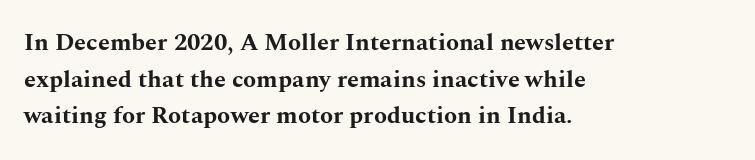
Q: Is the text bold? A: Yes.
Q: Is the text italic (slanted)? A: No, it is upright.
Q: Is the text underlined? A: No.
Q: How is the paragraph aligned? A: Left-aligned.
Q: Is the spacing between letters normal or unusually wide? A: Normal.
Q: Is the spacing between lines tight, normal or loose? A: Normal.
